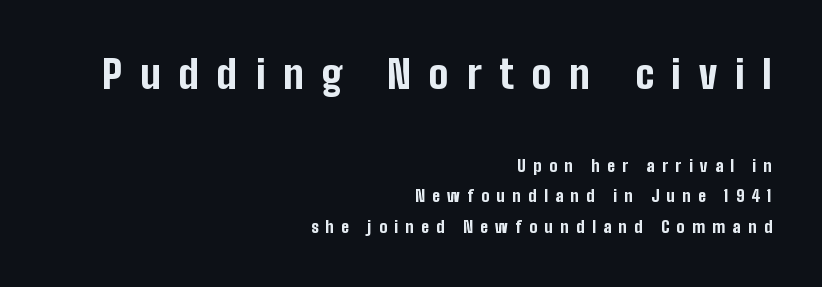
Nobody drew a line under any word here. Widely set lines give the paragraph a tall, airy silhouette. The face used here is rendered with a markedly widened letterfit. The rendering uses a bold face; every stroke is thick and dark. Are there feet on the stems? There aren't — it's a sans.
